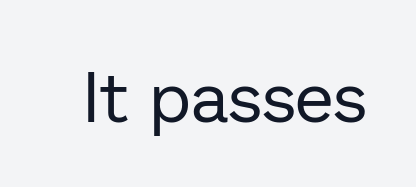
Proportional: the letters do not fall into vertical columns. The passage shown is not bold in any degree. Examine the stroke ends and you'll find no serifs. Each row of text sits above clean, open space. No extra tracking has been applied to these lines. In terms of posture, this sample is upright.
